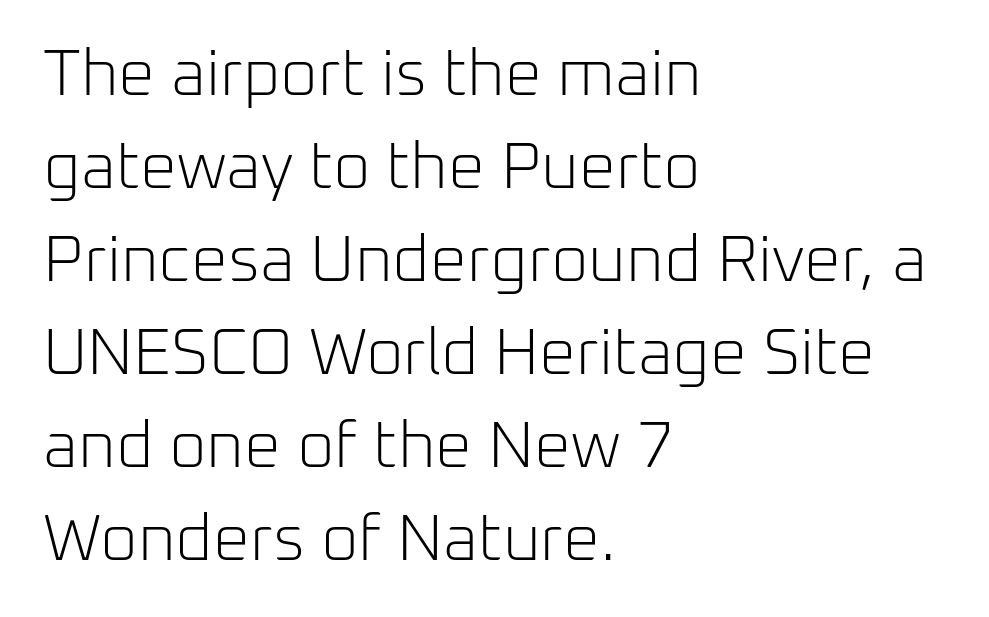
The lettering stays uniformly vertical, giving the passage a roman look. To sum up the face: it is a sans, with no serifs. The letters sit at their default tracking, neither squeezed nor spread. On a weight scale, this lands at 450 or below.
